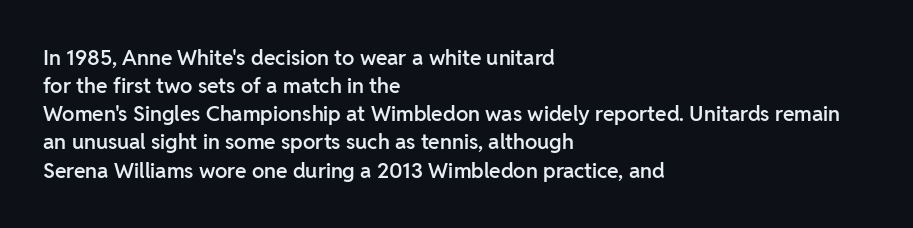
The image shows 21 px text type, upright; set left-aligned, normal line spacing (1.34x), normal letter spacing, not underlined.
